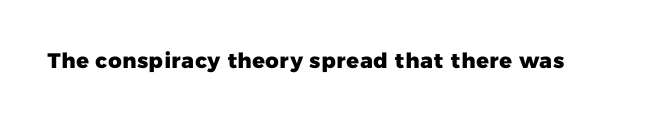
The image shows 21 px bold type; set normal letter spacing, not underlined.
